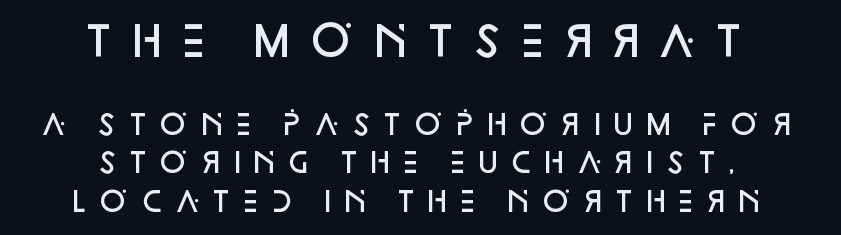
This rendering employs a face without finishing strokes, i.e., a sans-serif. Leftover space on each line is divided equally before and after the words. The letters stand straight up with perfectly vertical stems. The face used here is proportionally spaced, like ordinary book or web type. Scale decreases going downward across the two blocks. No word sits above an underline.
